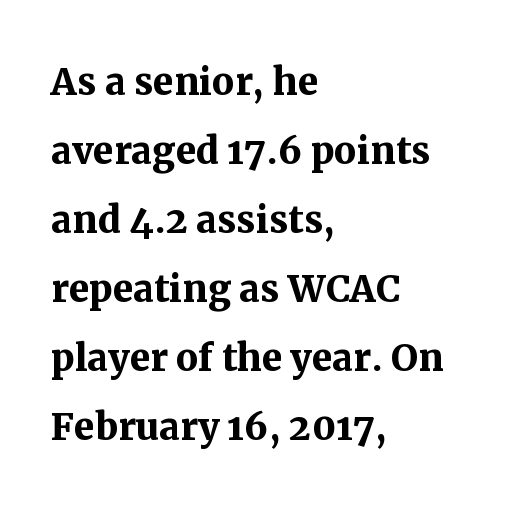
The image shows 50 px semibold serif type, upright; set left-aligned, normal line spacing (1.38x), normal letter spacing, not underlined; medium stroke contrast and a medium x-height.
